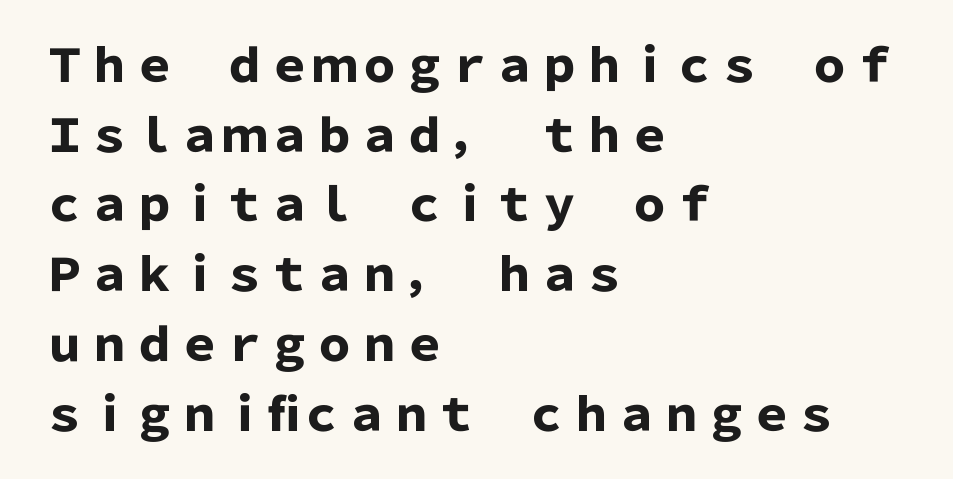
The image shows 45 px heavy sans-serif type, upright; set left-aligned, normal line spacing (1.55x), normal letter spacing, not underlined; low stroke contrast and a medium x-height.
